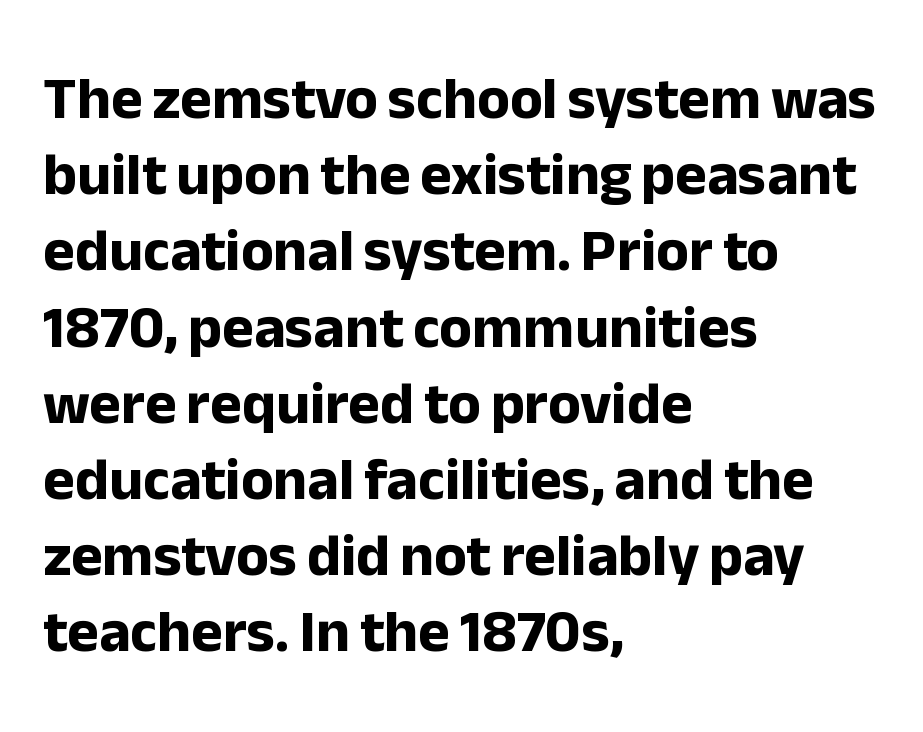
Interline gaps are of average width in this sample. Ordinary non-slanted type is in use. How heavy is the stroke? Heavy — this is a bold. A bare baseline throughout the passage. Compared with typical body copy, the letter spacing here is the same.
